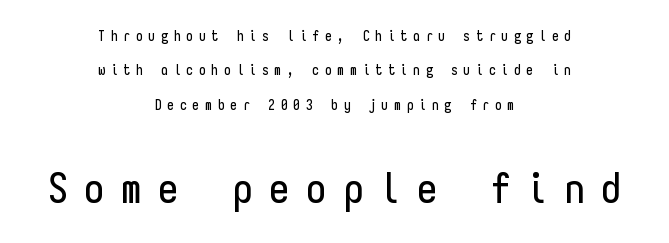
{"serif": "no", "italic": "no", "width": "condensed", "stroke_contrast": "low", "x_height": "medium", "monospaced": "yes", "underline": "no", "align": "center", "line_spacing": "loose", "line_spacing_ratio": 2.46, "letter_spacing": "wide", "letter_spacing_em": 0.4, "larger_block": "second", "size_ratio": 2.93, "glyph_px": 41}
